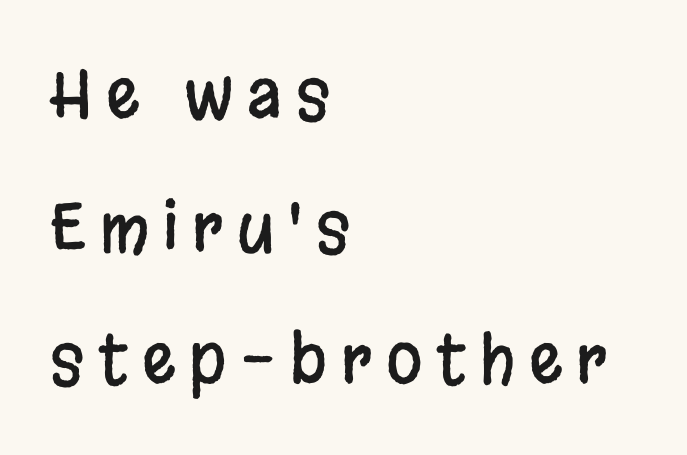
In terms of leading, this rendering errs on the spacious side. Anything drawn beneath the words? Only blank space. Note the varied advance widths — an 'i' is clearly narrower than an 'm'. The typeface chosen for these lines omits serifs. These lines were composed using upright roman letters.
